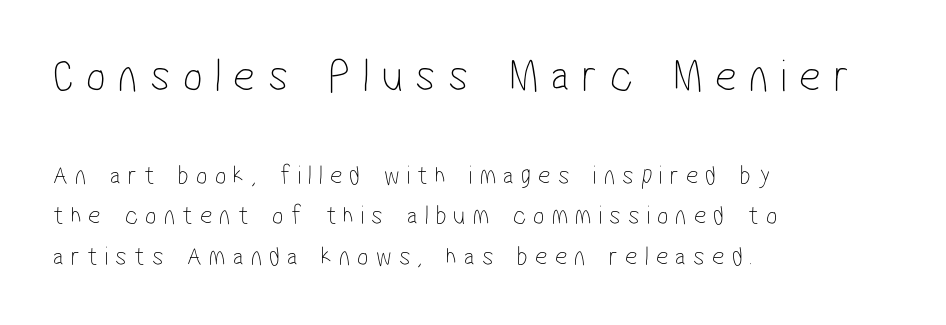
These lines are rendered in a variable-pitch font. The typesetter chose a ragged-right arrangement here. If you squint, the top block still reads clearly — it's the larger of the two. Tracking here is generous; glyphs stand well apart from one another. The leading is moderate, giving the passage an even texture.
